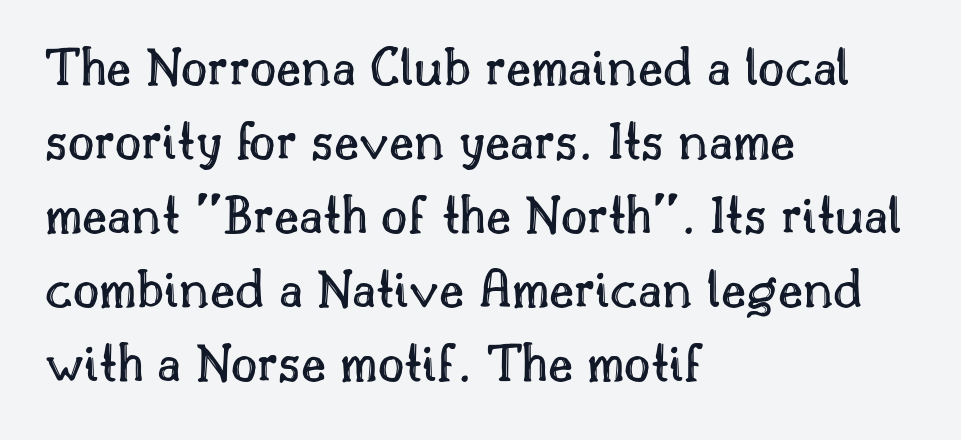
The image shows 57 px text type, upright; set left-aligned, normal line spacing (1.3x), normal letter spacing, not underlined; a small x-height.
